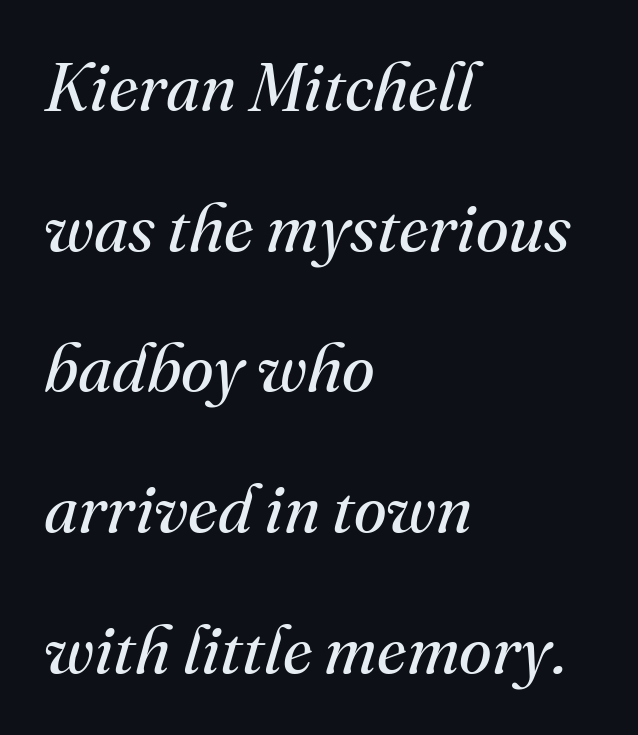
{"serif": "yes", "italic": "yes", "lean": "right", "slant_degrees": 16, "bold": "no", "weight": "regular", "width": "normal", "stroke_contrast": "medium", "x_height": "small", "monospaced": "no", "underline": "no", "align": "left", "line_spacing": "loose", "line_spacing_ratio": 2.1, "letter_spacing": "normal", "letter_spacing_em": 0.0, "glyph_px": 67}
